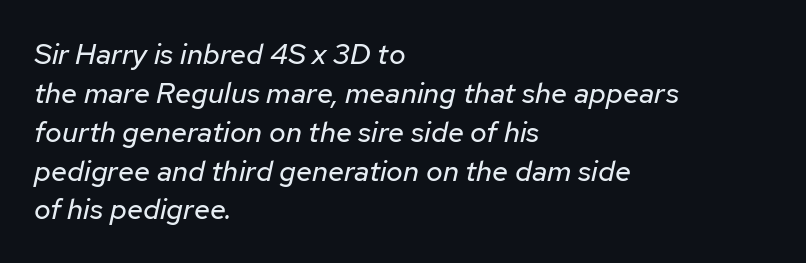
The image shows 29 px regular-weight type, italic (leaning right); set left-aligned, normal line spacing (1.34x), normal letter spacing, not underlined; low stroke contrast and a medium x-height.
